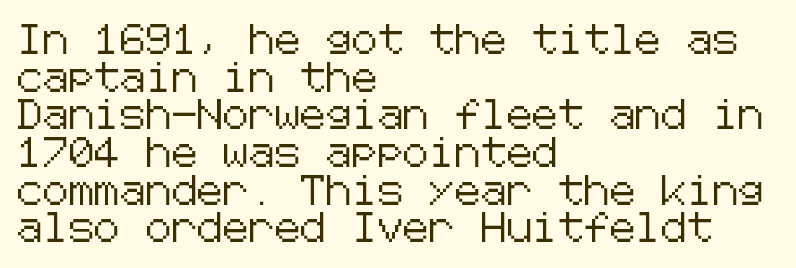
Q: Is the text italic (slanted)? A: No, it is upright.
Q: Is the typeface a serif or a sans-serif typeface? A: Sans-serif.
Q: Is the text underlined? A: No.
Q: How is the paragraph aligned? A: Left-aligned.
Q: Is the spacing between letters normal or unusually wide? A: Normal.
Q: Is the spacing between lines tight, normal or loose? A: Normal.
Q: Width (condensed, normal, or wide)? A: Normal.
Q: Stroke contrast? A: Low.
Q: x-height? A: Medium.
